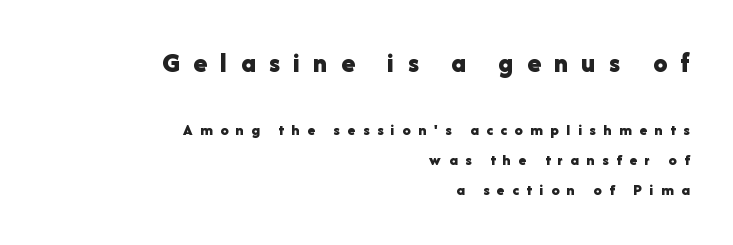
The image shows 28 px bold sans-serif type, upright; set right-aligned, line spacing 1.87x, unusually wide letter spacing (+0.48 em), not underlined; the first (top) block is 1.75x larger; low stroke contrast and a medium x-height.
